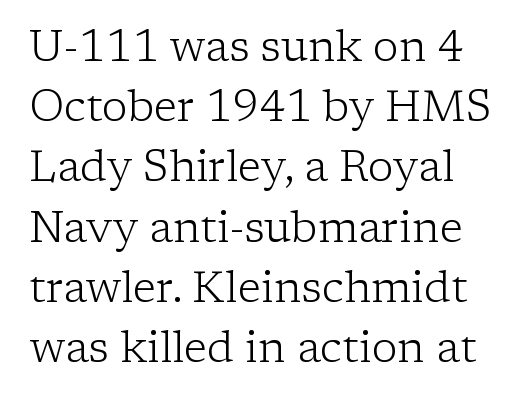
The image shows 43 px light serif type, upright; set normal line spacing (1.4x), normal letter spacing, not underlined; low stroke contrast and a medium x-height.
